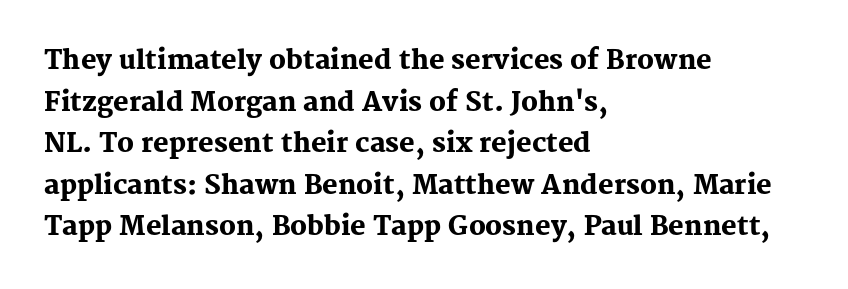
{"italic": "no", "bold": "yes", "underline": "no", "align": "left", "line_spacing": "normal", "line_spacing_ratio": 1.6, "letter_spacing": "normal", "letter_spacing_em": 0.0, "glyph_px": 26}
